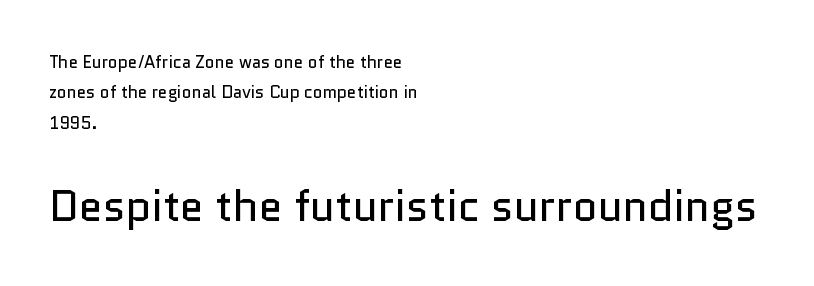
Q: Is the text bold? A: No.
Q: Is the text italic (slanted)? A: No, it is upright.
Q: Is the typeface a serif or a sans-serif typeface? A: Sans-serif.
Q: Is the text underlined? A: No.
Q: How is the paragraph aligned? A: Left-aligned.
Q: Is the spacing between letters normal or unusually wide? A: Normal.
Q: Which block of text is set in a larger size, the first (top) or the second (bottom)? A: The second (bottom) one.
Q: Width (condensed, normal, or wide)? A: Normal.
Q: Stroke contrast? A: Low.
Q: x-height? A: Medium.
Q: Monospaced? A: No.
